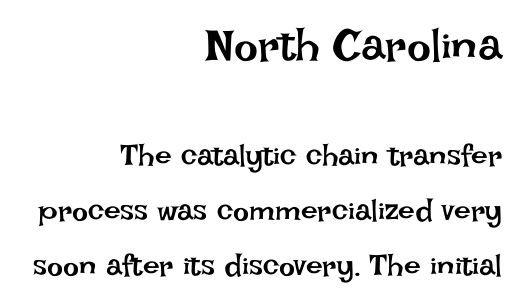
The image shows 45 px regular-weight type, upright; set right-aligned, line spacing 1.84x, normal letter spacing, not underlined; the first (top) block is 1.5x larger; low stroke contrast and a large x-height.
